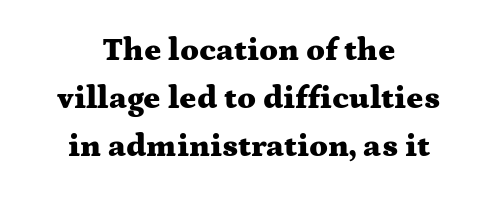
The image shows 32 px heavy, wide serif type, upright; set centered, normal line spacing (1.5x), normal letter spacing, not underlined; medium stroke contrast and a medium x-height.
